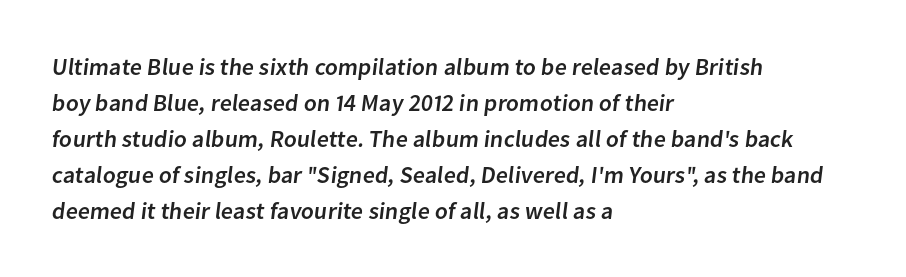
The image shows 24 px text type; set left-aligned, normal line spacing (1.5x), normal letter spacing, not underlined.
